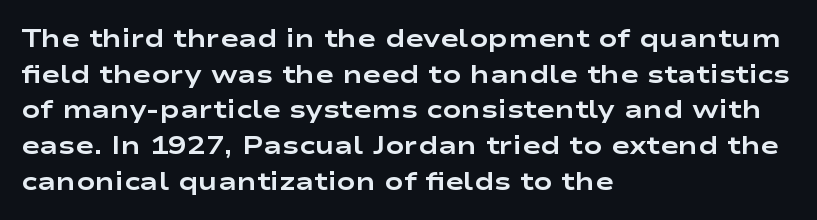
Q: Is the text bold? A: Yes.
Q: Is the text italic (slanted)? A: No, it is upright.
Q: Is the text underlined? A: No.
Q: How is the paragraph aligned? A: Left-aligned.
Q: Is the spacing between letters normal or unusually wide? A: Normal.
Q: Is the spacing between lines tight, normal or loose? A: Normal.
